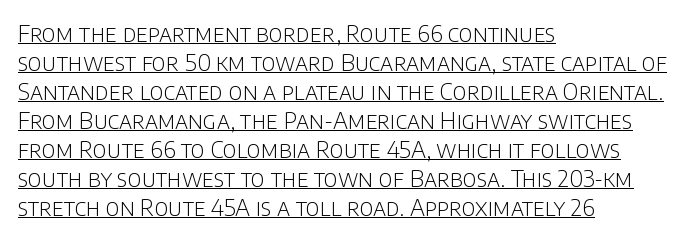
Q: Is the text bold? A: No.
Q: Is the text italic (slanted)? A: No, it is upright.
Q: Is the text underlined? A: Yes.
Q: How is the paragraph aligned? A: Left-aligned.
Q: Is the spacing between letters normal or unusually wide? A: Normal.
Q: Is the spacing between lines tight, normal or loose? A: Normal.
